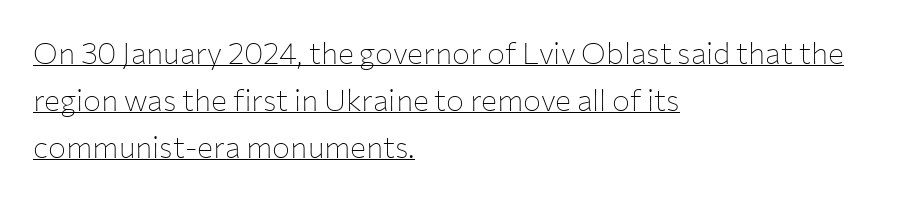
{"serif": "no", "italic": "no", "bold": "no", "weight": "thin", "width": "normal", "stroke_contrast": "low", "x_height": "medium", "monospaced": "no", "underline": "yes", "align": "left", "line_spacing": "normal", "line_spacing_ratio": 1.56, "letter_spacing": "normal", "letter_spacing_em": 0.0, "glyph_px": 30}
